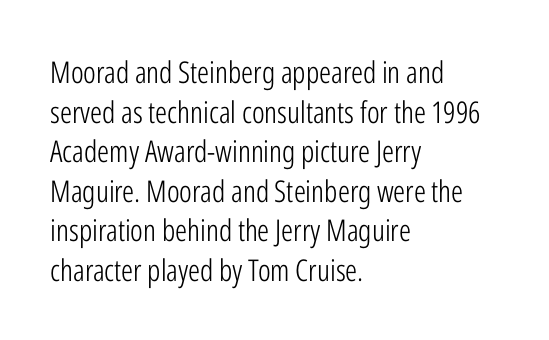
{"serif": "no", "italic": "no", "bold": "no", "weight": "light", "width": "condensed", "stroke_contrast": "low", "x_height": "medium", "monospaced": "no", "underline": "no", "align": "left", "line_spacing": "normal", "line_spacing_ratio": 1.32, "letter_spacing": "normal", "letter_spacing_em": 0.0, "glyph_px": 30}
